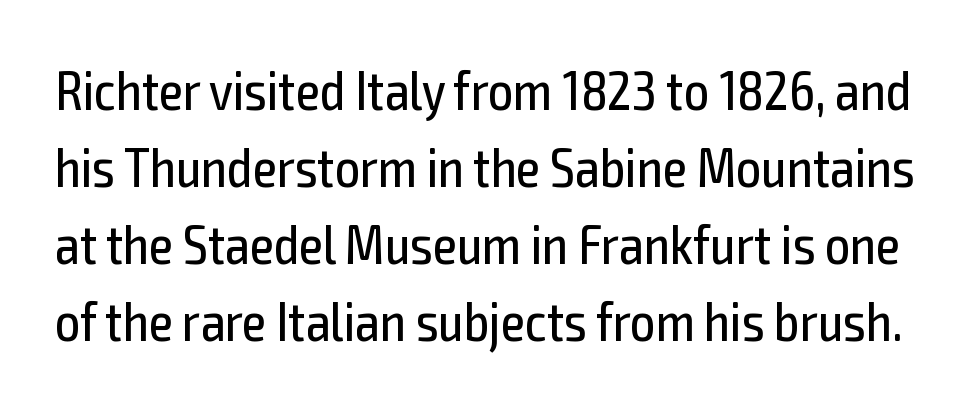
The letterforms sit at book weight or below. Spacing between characters is what you'd get straight out of the box. Does the leading feel generous? No, just average. Every stem runs plumb, perpendicular to the baseline. A typesetter would label this face a sans. Decoration check: the copy has no underline.
